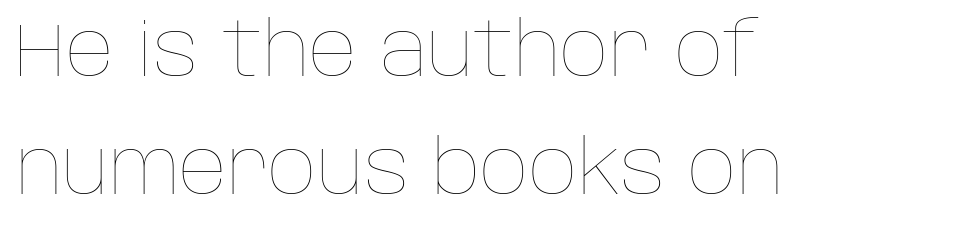
The type sits square on the baseline with zero lean. Teacher's note: observe the even left margin — that is flush-left alignment. Summary of vertical rhythm: regular, with standard interline spacing. Clear beneath every line of the passage. This rendering leaves character spacing at its baseline value. Heft: none added — not bold.
